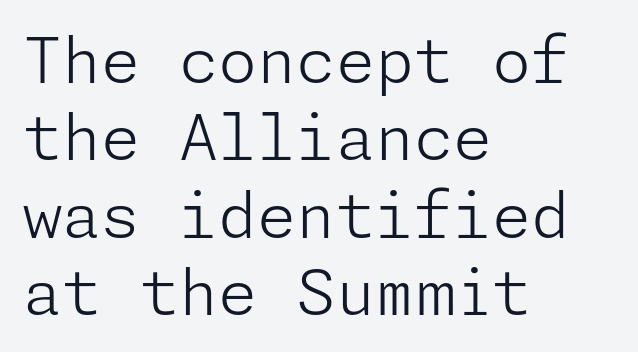
The image shows 63 px light sans-serif type, upright; set left-aligned, line spacing 1.23x, normal letter spacing, not underlined; low stroke contrast and a medium x-height.
